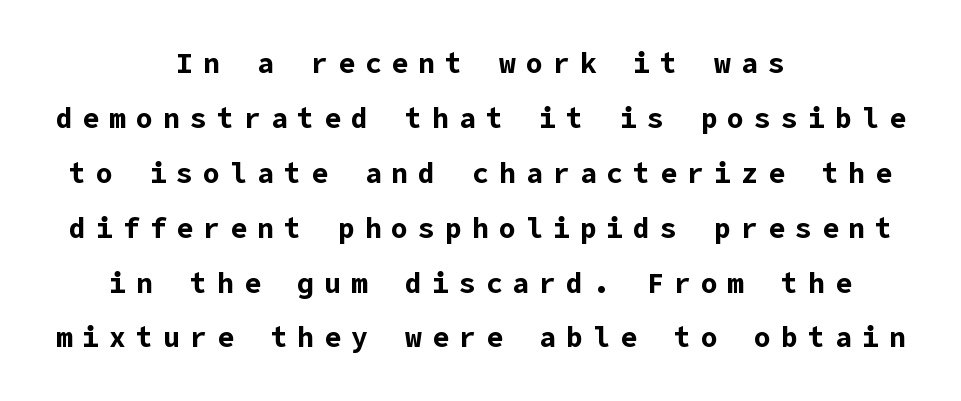
Q: Is the text bold? A: Yes.
Q: Is the text italic (slanted)? A: No, it is upright.
Q: Is the typeface a serif or a sans-serif typeface? A: Sans-serif.
Q: Is the text underlined? A: No.
Q: How is the paragraph aligned? A: Centered.
Q: Is the spacing between letters normal or unusually wide? A: Unusually wide.
Q: Is the spacing between lines tight, normal or loose? A: Loose.
Q: Width (condensed, normal, or wide)? A: Normal.
Q: Stroke contrast? A: Low.
Q: x-height? A: Medium.
